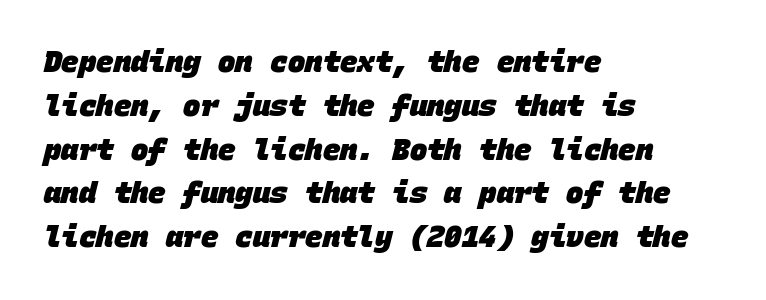
Q: Is the text bold? A: Yes.
Q: Is the typeface a serif or a sans-serif typeface? A: Sans-serif.
Q: Is the text underlined? A: No.
Q: How is the paragraph aligned? A: Left-aligned.
Q: Is the spacing between letters normal or unusually wide? A: Normal.
Q: Is the spacing between lines tight, normal or loose? A: Normal.
Q: Width (condensed, normal, or wide)? A: Normal.
Q: Stroke contrast? A: Low.
Q: x-height? A: Large.
Q: Monospaced? A: Yes.
